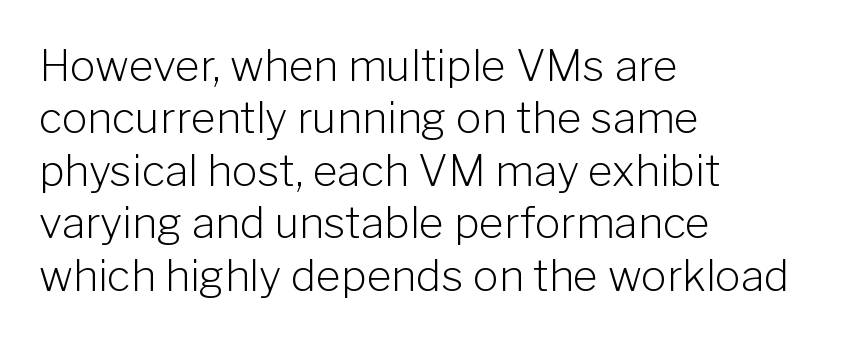
Q: Is the text bold? A: No.
Q: Is the text italic (slanted)? A: No, it is upright.
Q: Is the typeface a serif or a sans-serif typeface? A: Sans-serif.
Q: Is the text underlined? A: No.
Q: How is the paragraph aligned? A: Left-aligned.
Q: Is the spacing between letters normal or unusually wide? A: Normal.
Q: Width (condensed, normal, or wide)? A: Normal.
Q: Stroke contrast? A: Low.
Q: x-height? A: Medium.
Q: Monospaced? A: No.
